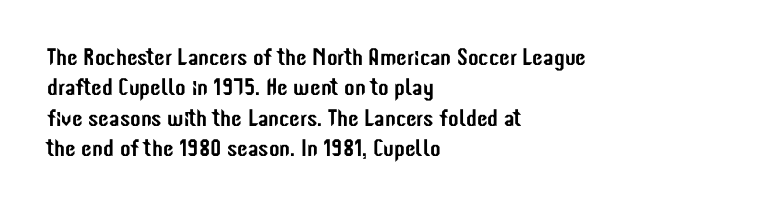
The image shows 24 px text type, upright; set left-aligned, normal line spacing (1.27x), normal letter spacing, not underlined.
